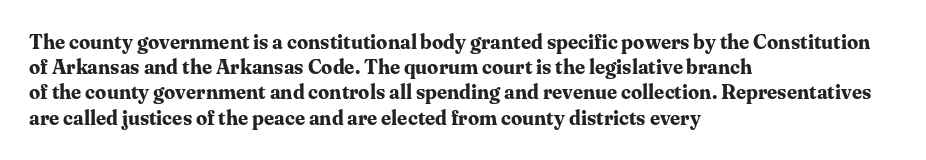
The image shows 20 px bold type, upright; set left-aligned, normal line spacing (1.26x), normal letter spacing, not underlined.
